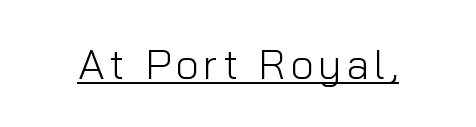
The image shows 42 px light sans-serif type, upright; set underlined; low stroke contrast and a medium x-height.
